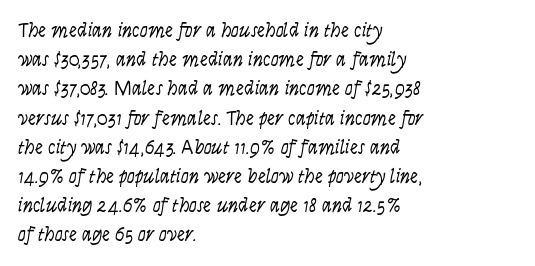
A normal amount of white space separates one row of letters from the next. The foot of each line stays bare and open. The ragged edge is on the right, which tells us the setting is flush left. No chunkiness to these letters — they're not bold. Does extra space separate the letters? No, they use regular spacing.
